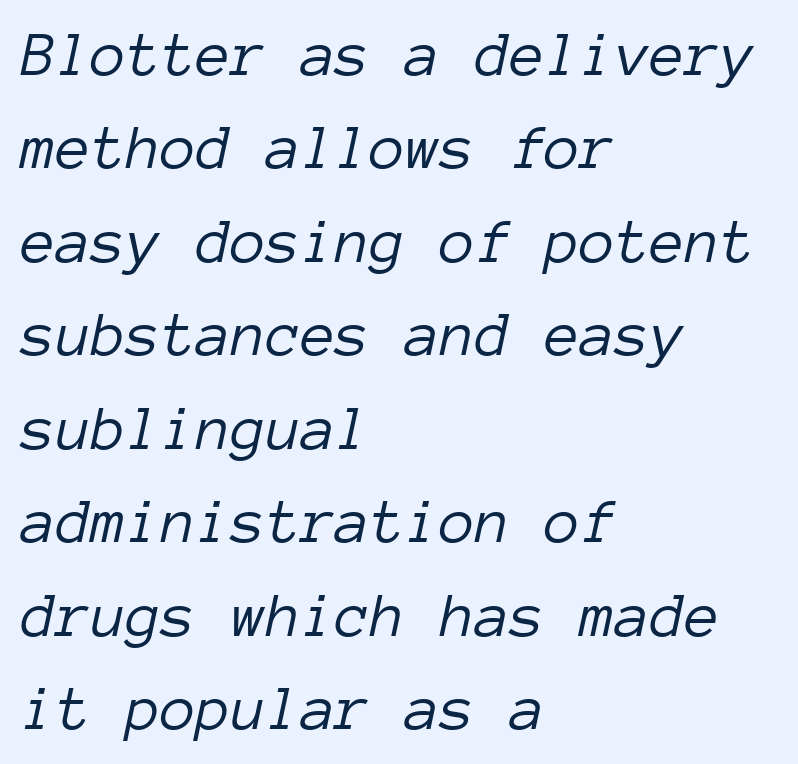
Q: Is the text bold? A: No.
Q: Is the text italic (slanted)? A: Yes, it leans right by about 12 degrees.
Q: Is the text underlined? A: No.
Q: How is the paragraph aligned? A: Left-aligned.
Q: Is the spacing between letters normal or unusually wide? A: Normal.
Q: Is the spacing between lines tight, normal or loose? A: Normal.
Q: Width (condensed, normal, or wide)? A: Normal.
Q: Stroke contrast? A: Low.
Q: x-height? A: Medium.
Q: Monospaced? A: Yes.
